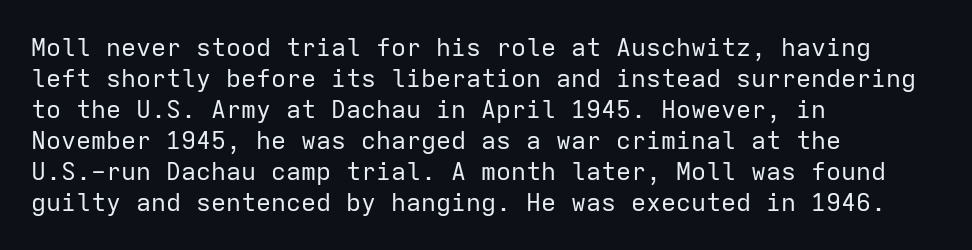
The image shows 25 px text type, upright; set left-aligned, line spacing 1.24x, normal letter spacing, not underlined.
